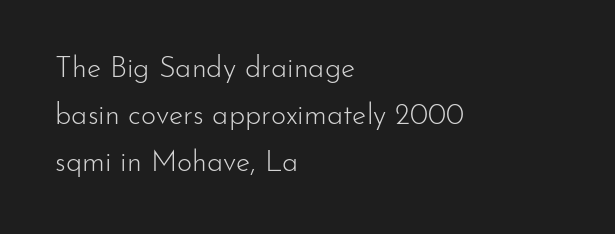
This sample uses a sans-serif face. Think of a printed novel: that variable character pitch is what you see here. Regarding leading, the lines here are spaced in the standard way. Counters stay open thanks to moderate or lighter strokes. The gaps between neighbouring characters are ordinary and unremarkable. The zone under the glyphs is completely vacant.
